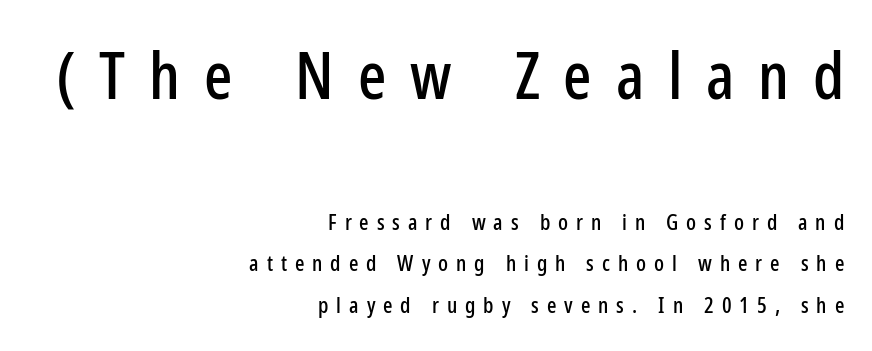
Q: Is the text italic (slanted)? A: No, it is upright.
Q: Is the typeface a serif or a sans-serif typeface? A: Sans-serif.
Q: Is the text underlined? A: No.
Q: How is the paragraph aligned? A: Right-aligned.
Q: Is the spacing between letters normal or unusually wide? A: Unusually wide.
Q: Which block of text is set in a larger size, the first (top) or the second (bottom)? A: The first (top) one.
Q: Width (condensed, normal, or wide)? A: Condensed.
Q: Stroke contrast? A: Low.
Q: x-height? A: Medium.
Q: Monospaced? A: No.
